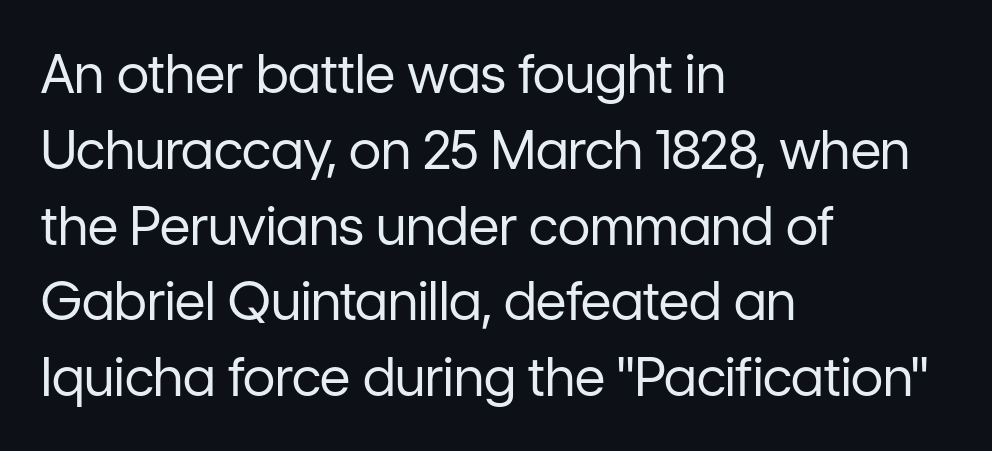
The axis of the letterforms is exactly vertical. Words appear dense and cohesive because spacing is normal. Nobody drew a line under any word here. You could not count columns in this text — the font is proportionally spaced. Check where the strokes stop: nothing finishes them off — pure sans.
